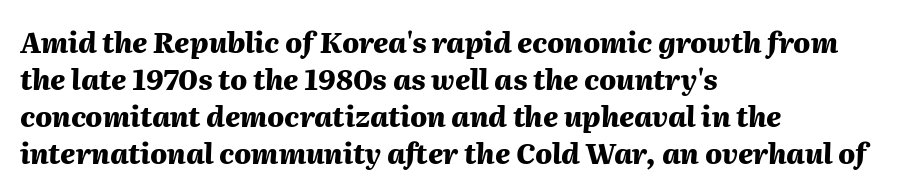
{"italic": "yes", "lean": "right", "slant_degrees": 2, "bold": "yes", "weight": "heavy", "width": "normal", "stroke_contrast": "medium", "x_height": "medium", "monospaced": "no", "underline": "no", "align": "left", "line_spacing": "normal", "line_spacing_ratio": 1.32, "letter_spacing": "normal", "letter_spacing_em": 0.0, "glyph_px": 28}
